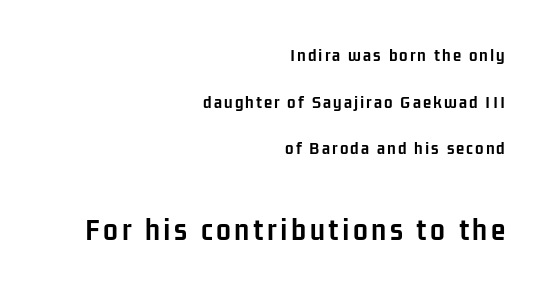
The image shows 33 px semibold, condensed sans-serif type, upright; set right-aligned, loose line spacing (2.46x), not underlined; the second (bottom) block is 1.74x larger; low stroke contrast and a medium x-height.
